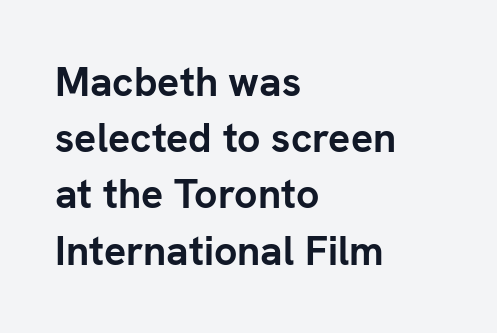
Q: Is the text bold? A: Yes.
Q: Is the text italic (slanted)? A: No, it is upright.
Q: Is the typeface a serif or a sans-serif typeface? A: Sans-serif.
Q: Is the text underlined? A: No.
Q: How is the paragraph aligned? A: Left-aligned.
Q: Is the spacing between letters normal or unusually wide? A: Normal.
Q: Is the spacing between lines tight, normal or loose? A: Normal.
Q: Width (condensed, normal, or wide)? A: Normal.
Q: Stroke contrast? A: Low.
Q: x-height? A: Medium.
Q: Monospaced? A: No.
